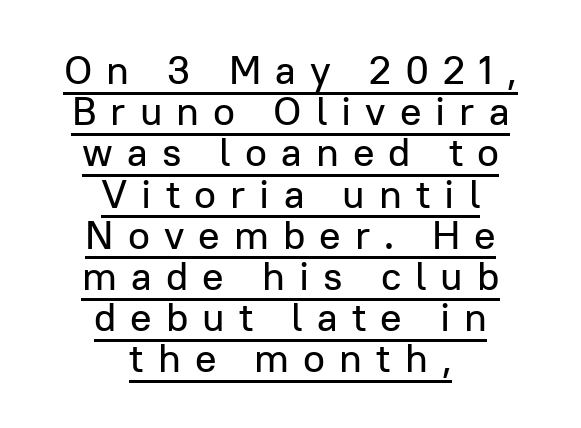
{"serif": "no", "italic": "no", "width": "normal", "stroke_contrast": "low", "x_height": "medium", "monospaced": "no", "underline": "yes", "align": "center", "line_spacing": "tight", "line_spacing_ratio": 1.03, "letter_spacing": "wide", "letter_spacing_em": 0.35, "glyph_px": 40}
